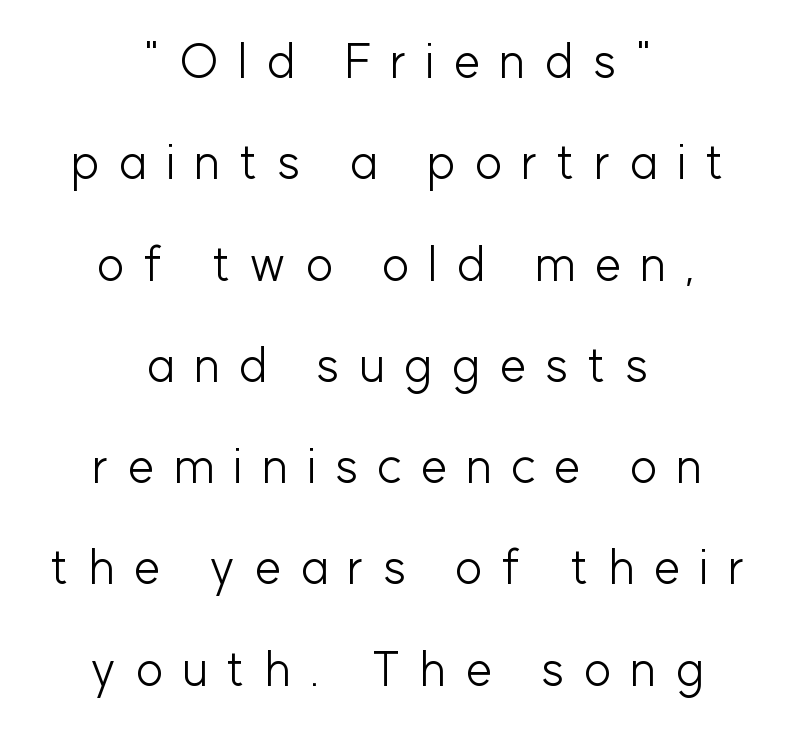
To sum up the face: it is a sans, with no serifs. The line texture is sparse and dotted thanks to wide tracking. The paragraph has two soft edges and a firm central axis. If you measured baseline to baseline, you'd find a long distance.
